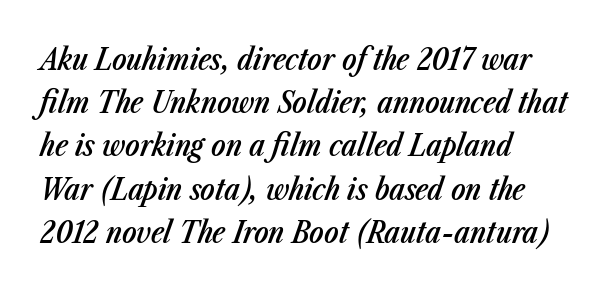
Q: Is the text bold? A: Semi-bold.
Q: Is the text italic (slanted)? A: Yes, it leans right by about 23 degrees.
Q: Is the text underlined? A: No.
Q: How is the paragraph aligned? A: Left-aligned.
Q: Is the spacing between letters normal or unusually wide? A: Normal.
Q: Is the spacing between lines tight, normal or loose? A: Normal.
Q: Width (condensed, normal, or wide)? A: Condensed.
Q: Stroke contrast? A: Low.
Q: x-height? A: Medium.
Q: Monospaced? A: No.
